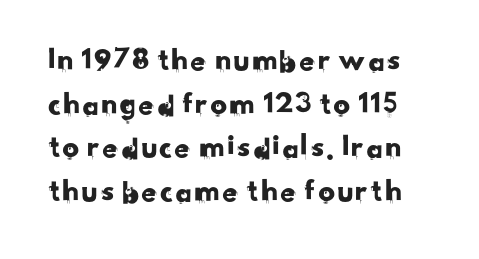
Q: Is the typeface a serif or a sans-serif typeface? A: Sans-serif.
Q: Is the text underlined? A: No.
Q: Is the spacing between letters normal or unusually wide? A: Normal.
Q: Is the spacing between lines tight, normal or loose? A: Normal.
Q: Width (condensed, normal, or wide)? A: Normal.
Q: Stroke contrast? A: Low.
Q: x-height? A: Small.
Q: Monospaced? A: No.
